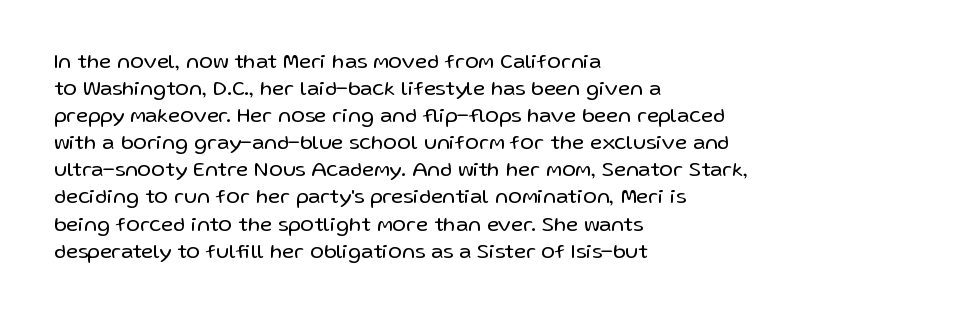
The passage shown is not underscored anywhere. Summary of vertical rhythm: regular, with standard interline spacing. The rag falls on the right side of this text block. Notice how the stems are strictly vertical — no italics here. Vertical stems look standard width or narrower in stroke.
